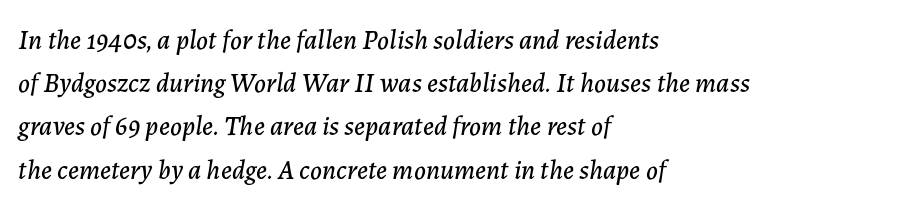
{"italic": "yes", "lean": "right", "slant_degrees": 7, "underline": "no", "align": "left", "line_spacing": "normal", "line_spacing_ratio": 1.6, "letter_spacing": "normal", "letter_spacing_em": 0.0, "glyph_px": 27}
